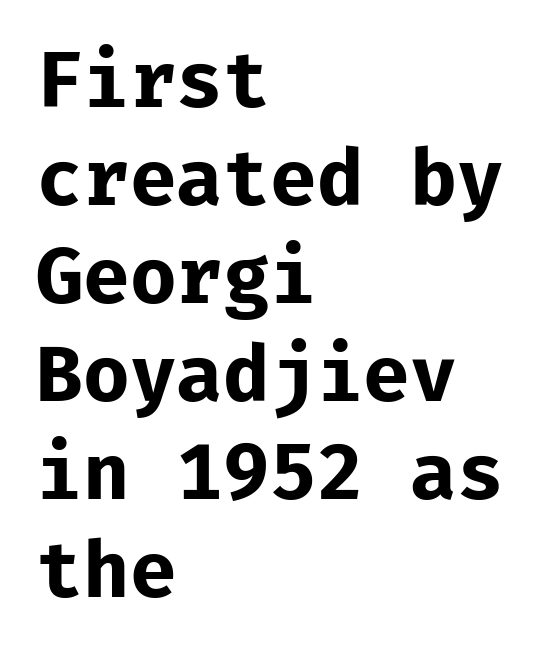
Each letter, wide or thin by design, is forced into the same width here. A clean baseline with only descenders dipping below it. This rendering employs a face without finishing strokes, i.e., a sans-serif. The font's upright variant was chosen for this text. These words are printed bold, with thick strokes throughout.
